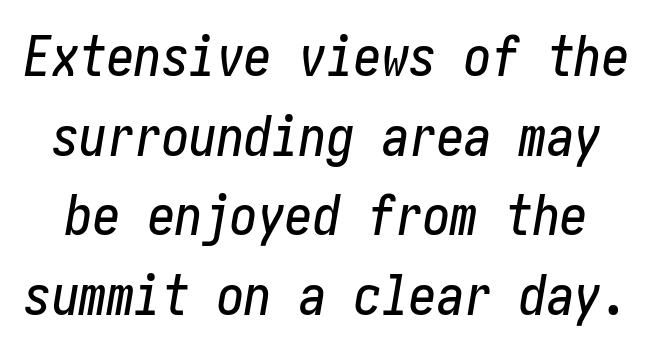
The image shows 55 px condensed type, italic (leaning right); set normal line spacing (1.45x), normal letter spacing, not underlined; low stroke contrast and a medium x-height.
